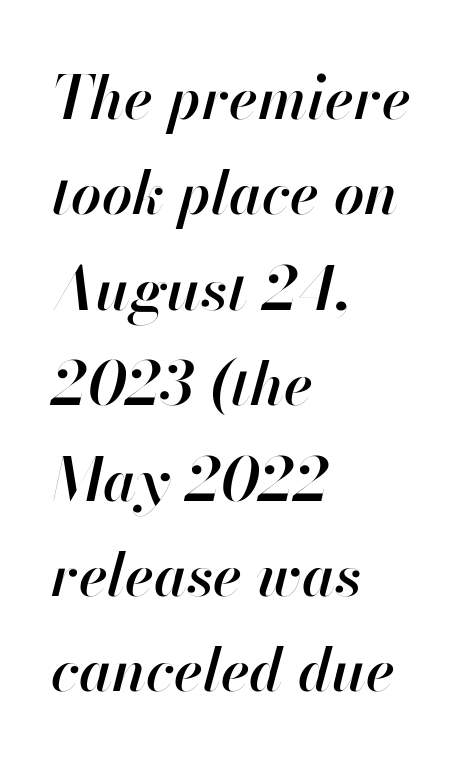
Honestly, the row spacing looks completely unremarkable. Each line starts at the same left margin while the right side varies. The tracking reads as untouched default to a designer's eye. The string is rendered with underlining switched off. Italic: yes, the glyphs are oblique.
